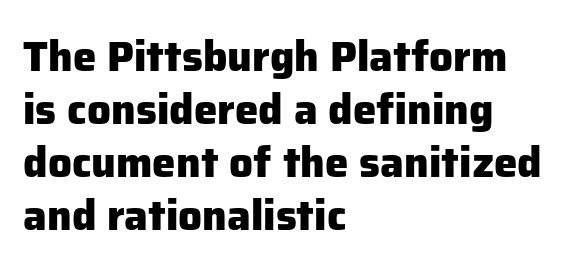
The image shows 42 px heavy sans-serif type, upright; set left-aligned, normal line spacing (1.26x), normal letter spacing, not underlined; low stroke contrast and a medium x-height.
